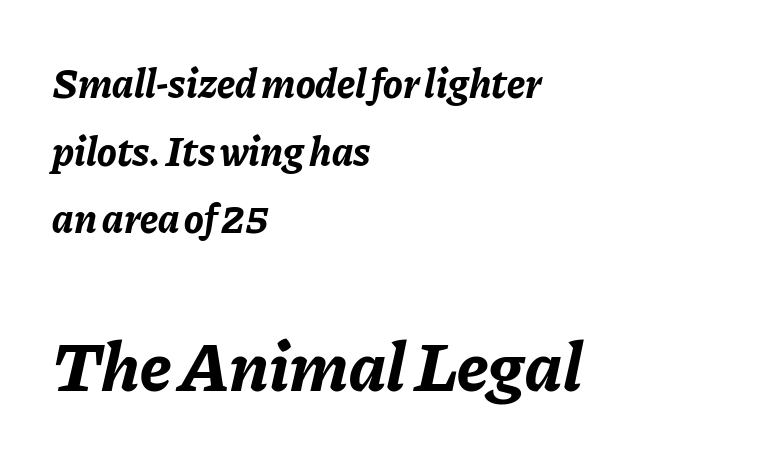
{"italic": "yes", "lean": "right", "slant_degrees": 11, "bold": "yes", "weight": "bold", "width": "normal", "stroke_contrast": "low", "x_height": "medium", "monospaced": "no", "underline": "no", "align": "left", "line_spacing": "normal", "line_spacing_ratio": 1.65, "letter_spacing": "normal", "letter_spacing_em": 0.0, "larger_block": "second", "size_ratio": 1.73, "glyph_px": 71}
